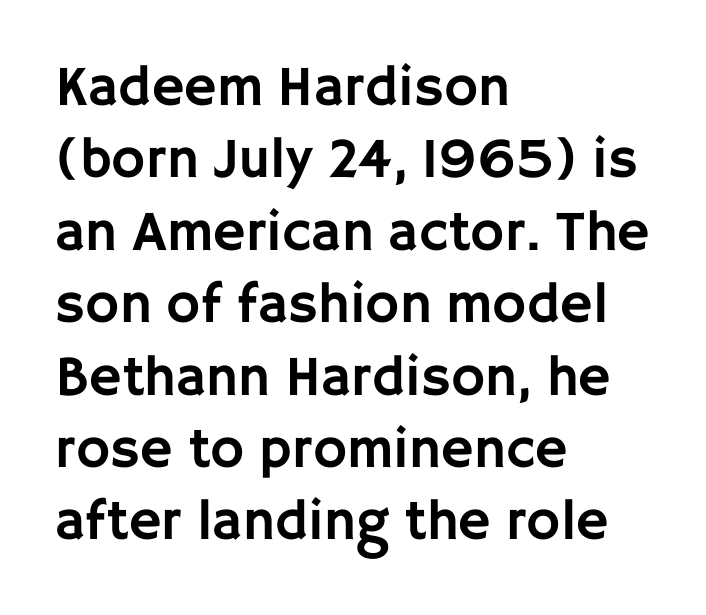
No extra tracking has been applied to these lines. The specimen reads as upright at a glance. Line beginnings align vertically; line endings do not. The letters carry no serifs — their stems end cleanly without finishing strokes.
